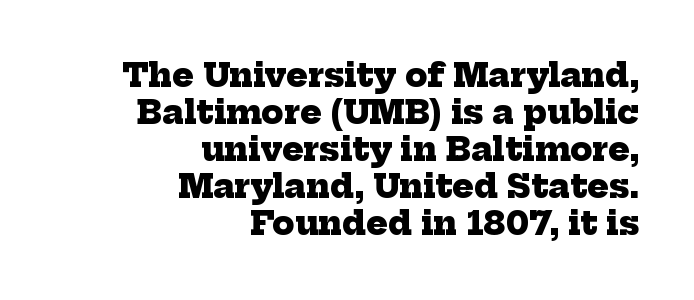
The image shows 32 px heavy serif type; set right-aligned, line spacing 1.16x, normal letter spacing, not underlined; low stroke contrast and a medium x-height.
